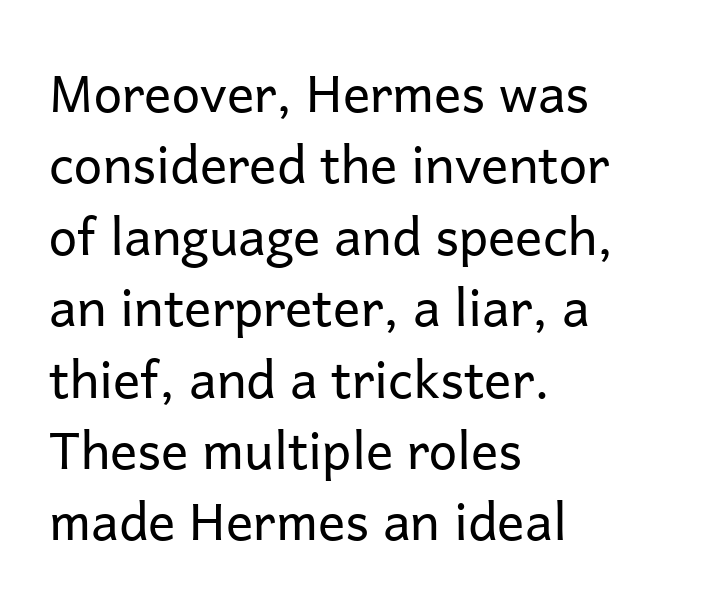
{"serif": "no", "italic": "no", "bold": "no", "weight": "regular", "width": "normal", "stroke_contrast": "low", "x_height": "medium", "monospaced": "no", "underline": "no", "align": "left", "line_spacing": "normal", "line_spacing_ratio": 1.4, "letter_spacing": "normal", "letter_spacing_em": 0.0, "glyph_px": 51}
